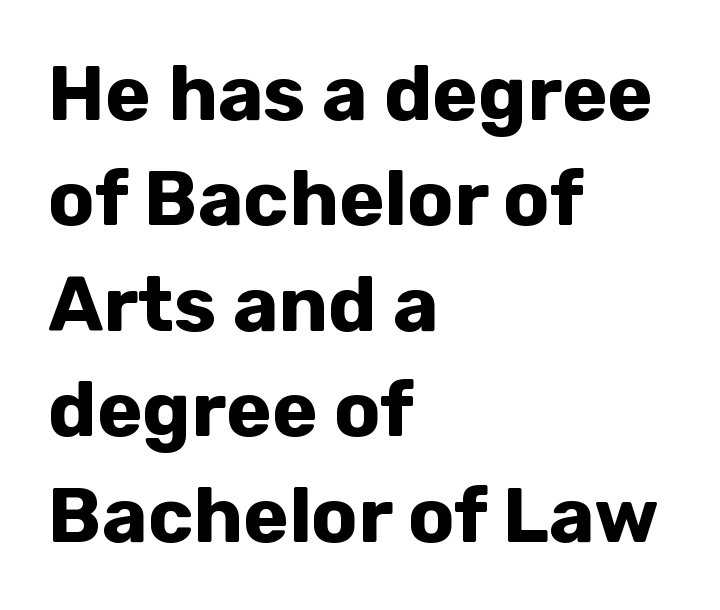
The lines sit at an ordinary, default distance from one another. Spacing verdict: proportional, widths tailored to each character. Is the type bold? Yes — the strokes are clearly thick and heavy. Does the lettering tilt? It doesn't — this is upright.
